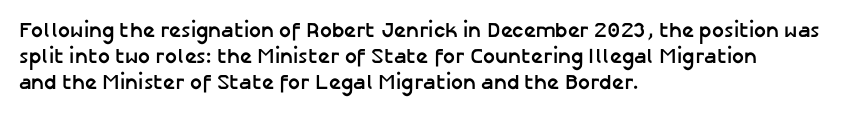
Does the weight exceed regular? Yes, all the way to bold. A typesetter would mark this as roman, not italic. The glyphs are unaccompanied by any horizontal stroke below them. Interline gaps are of average width in this sample. The horizontal fit of the characters is conventional and even.
